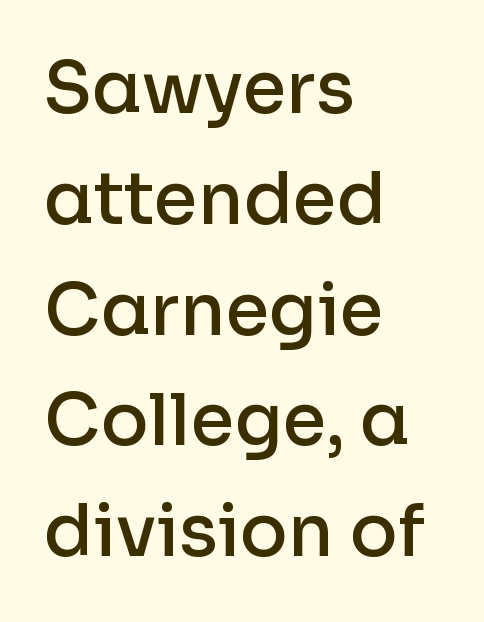
{"serif": "no", "italic": "no", "bold": "semi", "weight": "semibold", "width": "normal", "stroke_contrast": "low", "x_height": "medium", "monospaced": "no", "underline": "no", "align": "left", "line_spacing": "normal", "line_spacing_ratio": 1.56, "letter_spacing": "normal", "letter_spacing_em": 0.0, "glyph_px": 71}
